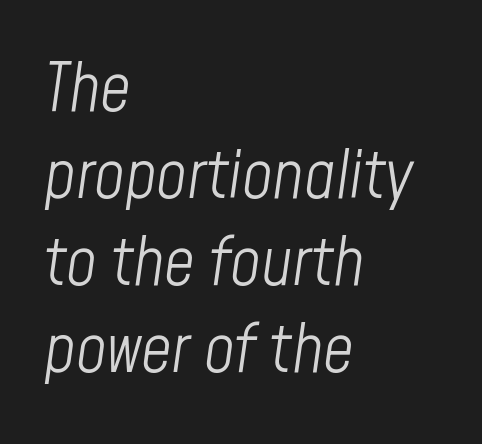
{"italic": "yes", "lean": "right", "slant_degrees": 8, "bold": "no", "weight": "light", "width": "condensed", "stroke_contrast": "low", "x_height": "medium", "monospaced": "no", "underline": "no", "align": "left", "line_spacing": "normal", "line_spacing_ratio": 1.3, "letter_spacing": "normal", "letter_spacing_em": 0.0, "glyph_px": 67}
